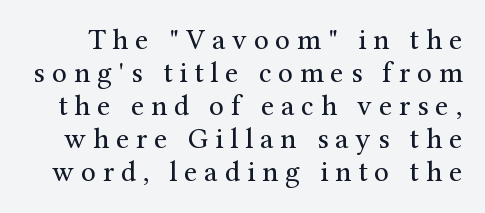
{"serif": "yes", "italic": "no", "bold": "no", "weight": "regular", "width": "normal", "stroke_contrast": "medium", "x_height": "medium", "monospaced": "no", "underline": "no", "line_spacing": "tight", "line_spacing_ratio": 1.14, "letter_spacing": "wide", "letter_spacing_em": 0.24, "glyph_px": 29}
